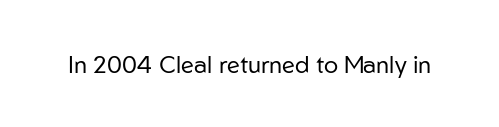
The image shows 24 px text type, upright; set normal letter spacing, not underlined.
